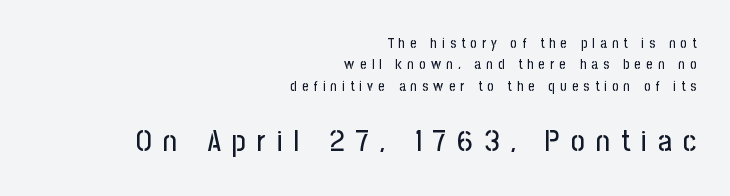
{"serif": "no", "italic": "no", "width": "condensed", "stroke_contrast": "low", "x_height": "medium", "monospaced": "no", "underline": "no", "align": "right", "line_spacing": "normal", "line_spacing_ratio": 1.53, "letter_spacing": "wide", "letter_spacing_em": 0.37, "larger_block": "second", "size_ratio": 2.14, "glyph_px": 30}
